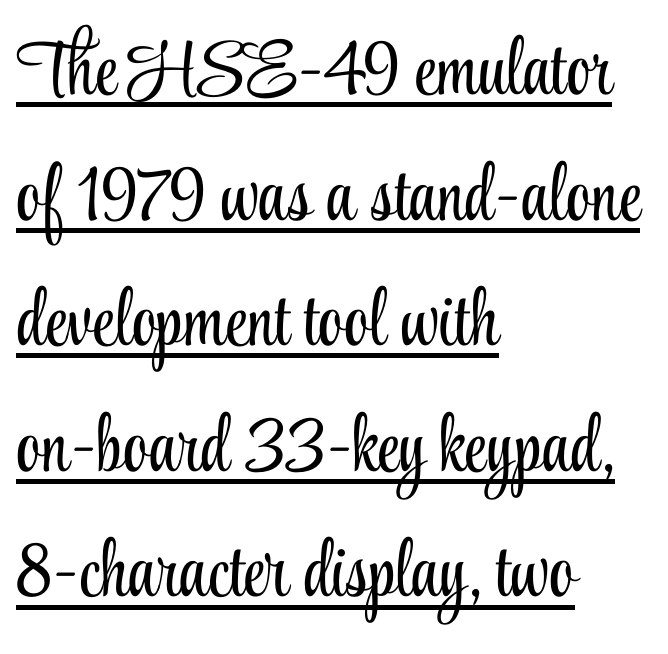
Is this a sans? No — the strokes have serifs. Weight: in the light-to-regular range. Spacing verdict: proportional, widths tailored to each character. Observe the ordinary spacing: letters are neighbours, not strangers.
